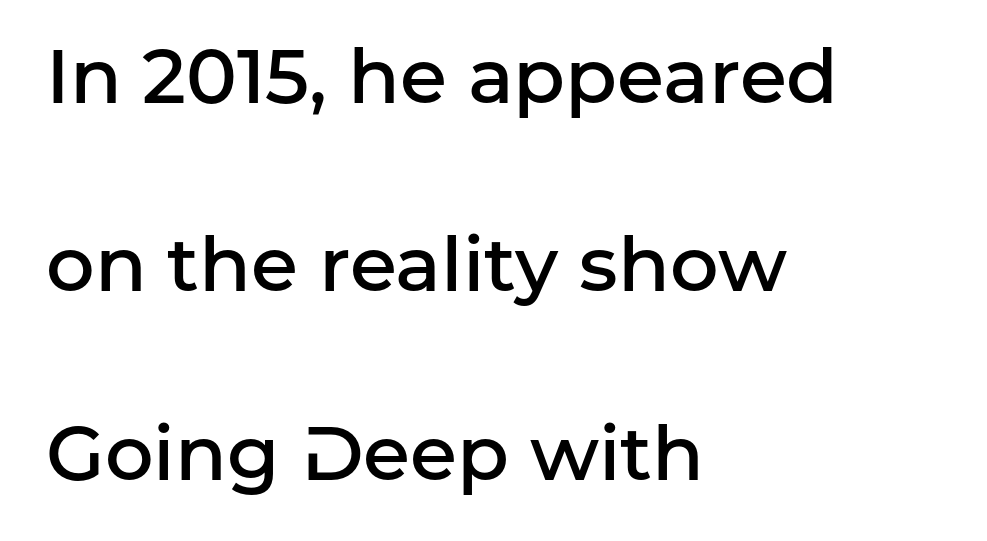
The image shows 76 px semibold sans-serif type, upright; set left-aligned, loose line spacing (2.48x), normal letter spacing, not underlined; low stroke contrast and a medium x-height.
